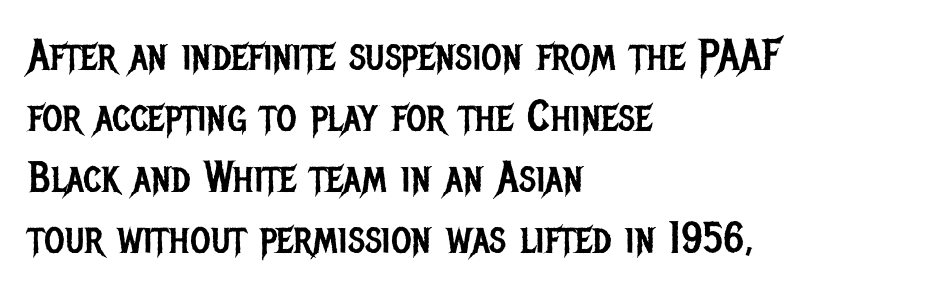
{"serif": "no", "italic": "no", "bold": "no", "weight": "regular", "width": "condensed", "stroke_contrast": "low", "x_height": "large", "monospaced": "no", "underline": "no", "align": "left", "line_spacing": "normal", "line_spacing_ratio": 1.39, "letter_spacing": "normal", "letter_spacing_em": 0.0, "glyph_px": 44}
